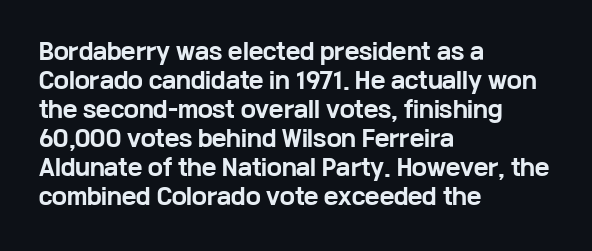
I'd describe the lettering as bold — thick and assertive. Line starts are locked; line ends wander. Nope, not italic — everything's standing straight. Only glyphs here, with clear space below each row.
